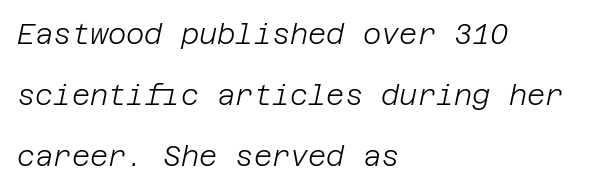
Q: Is the text bold? A: No.
Q: Is the text italic (slanted)? A: Yes, it leans right by about 12 degrees.
Q: Is the text underlined? A: No.
Q: How is the paragraph aligned? A: Left-aligned.
Q: Is the spacing between letters normal or unusually wide? A: Normal.
Q: Is the spacing between lines tight, normal or loose? A: Loose.
Q: Width (condensed, normal, or wide)? A: Normal.
Q: Stroke contrast? A: Low.
Q: x-height? A: Large.
